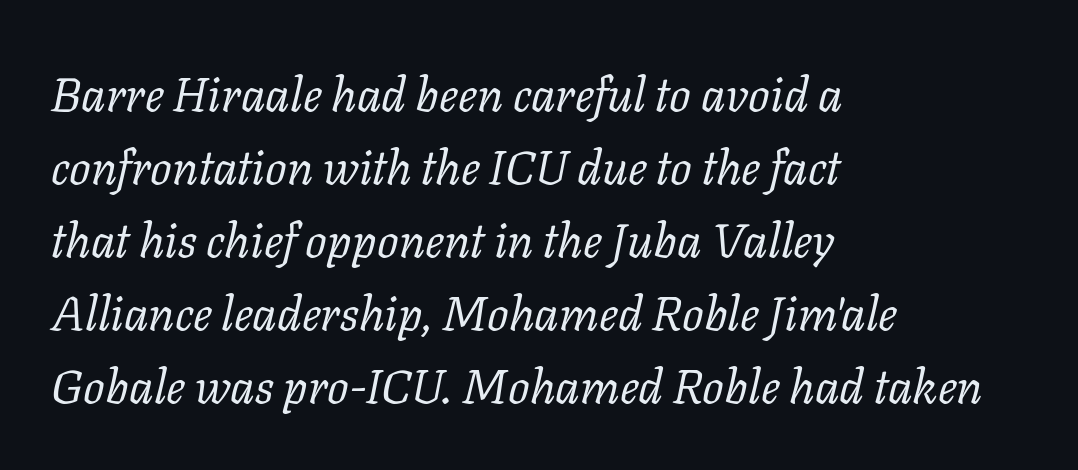
The image shows 48 px regular-weight serif type, italic (leaning right); set left-aligned, normal line spacing (1.52x), normal letter spacing, not underlined; low stroke contrast and a medium x-height.
